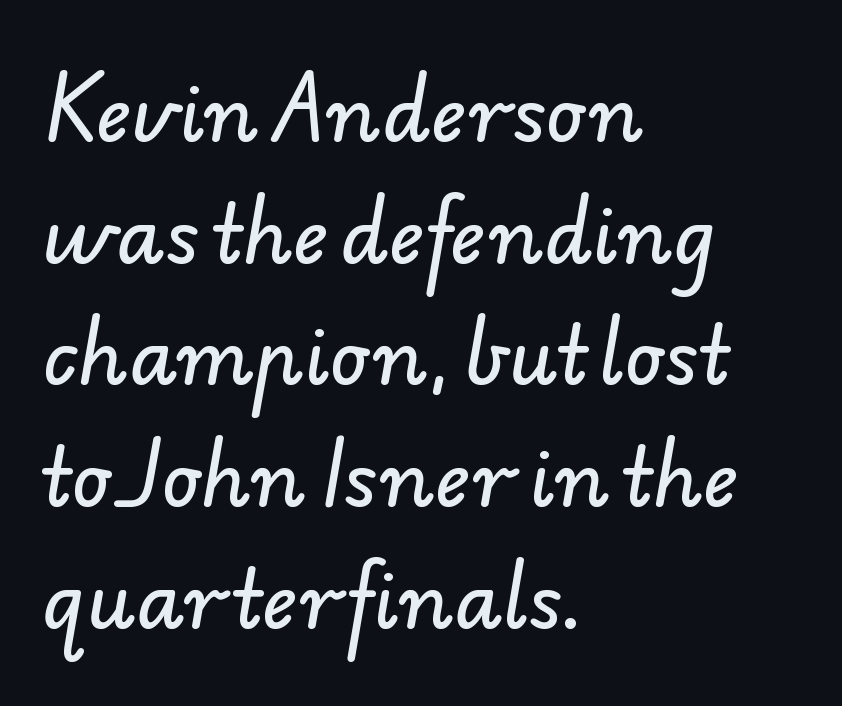
The font family rendered here belongs to the sans-serif group. A clean baseline with only descenders dipping below it. A typesetter would call this proportional, since set widths differ per character. These lines keep a tight, regular rhythm from letter to letter. Evenly set lines give the paragraph a standard silhouette. Short and long lines alike share a common starting point at left.
